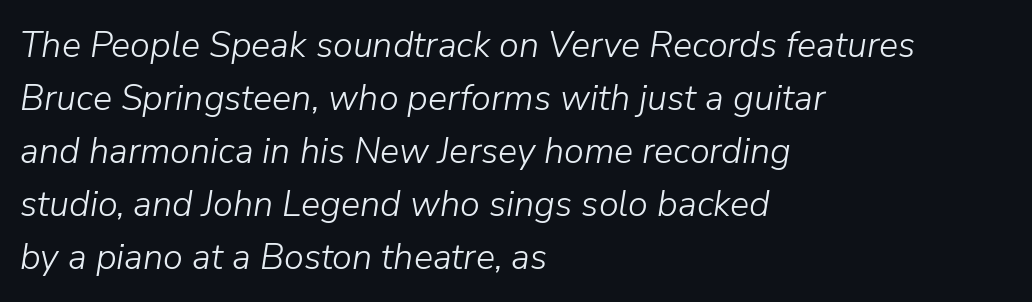
The face used here is proportionally spaced, like ordinary book or web type. The passage shown leans; its letterforms are oblique. No extra tracking has been applied to these lines. The passage shown is not underscored anywhere. Successive baselines arrive at the customary interval. One-word summary of the alignment: left.
